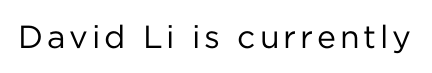
{"serif": "no", "italic": "no", "bold": "no", "weight": "regular", "width": "normal", "stroke_contrast": "low", "x_height": "medium", "monospaced": "no", "underline": "no", "glyph_px": 32}
